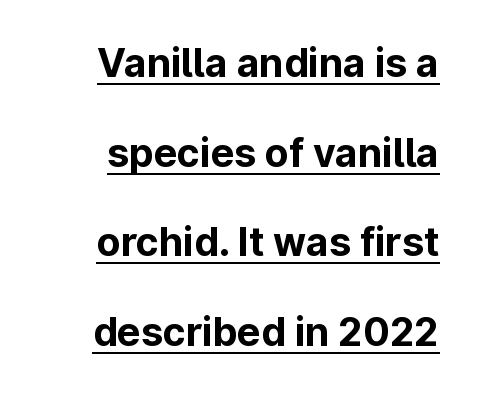
Q: Is the text bold? A: Yes.
Q: Is the text italic (slanted)? A: No, it is upright.
Q: Is the typeface a serif or a sans-serif typeface? A: Sans-serif.
Q: Is the text underlined? A: Yes.
Q: Is the spacing between letters normal or unusually wide? A: Normal.
Q: Is the spacing between lines tight, normal or loose? A: Loose.
Q: Width (condensed, normal, or wide)? A: Normal.
Q: Stroke contrast? A: Low.
Q: x-height? A: Medium.
Q: Monospaced? A: No.
